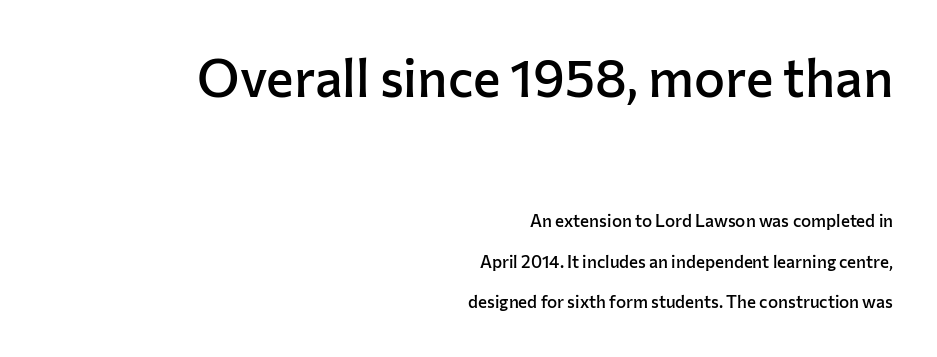
{"serif": "no", "italic": "no", "bold": "semi", "weight": "semibold", "width": "normal", "stroke_contrast": "low", "x_height": "medium", "monospaced": "no", "underline": "no", "align": "right", "line_spacing": "loose", "line_spacing_ratio": 2.38, "letter_spacing": "normal", "letter_spacing_em": 0.0, "larger_block": "first", "size_ratio": 3.06, "glyph_px": 52}
